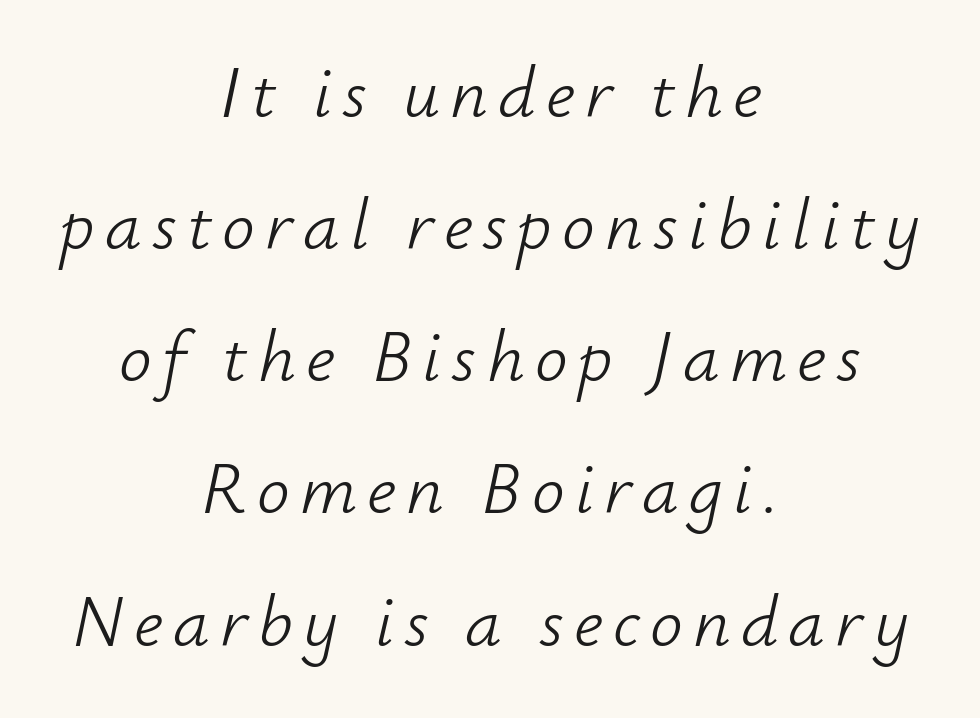
Q: Is the text bold? A: No.
Q: Is the text italic (slanted)? A: Yes, it leans right by about 12 degrees.
Q: Is the text underlined? A: No.
Q: How is the paragraph aligned? A: Centered.
Q: Width (condensed, normal, or wide)? A: Normal.
Q: Stroke contrast? A: Low.
Q: x-height? A: Small.
Q: Monospaced? A: No.
